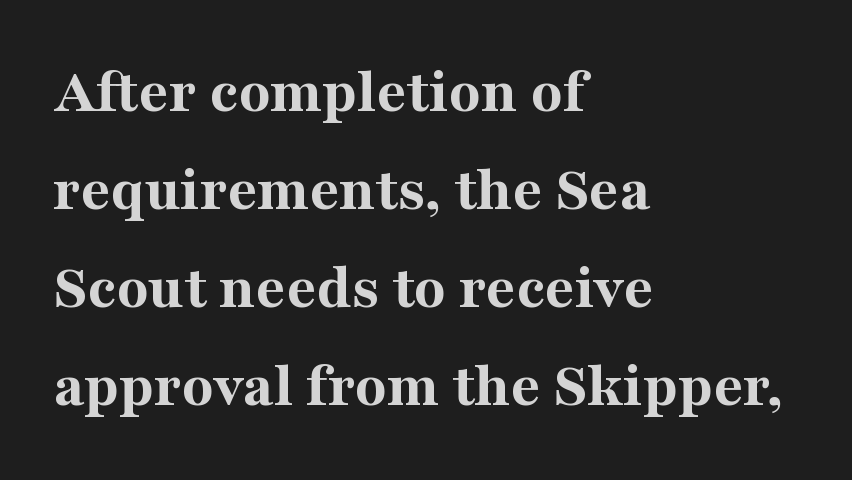
The image shows 65 px bold serif type, upright; set left-aligned, normal line spacing (1.51x), normal letter spacing, not underlined; medium stroke contrast and a medium x-height.
